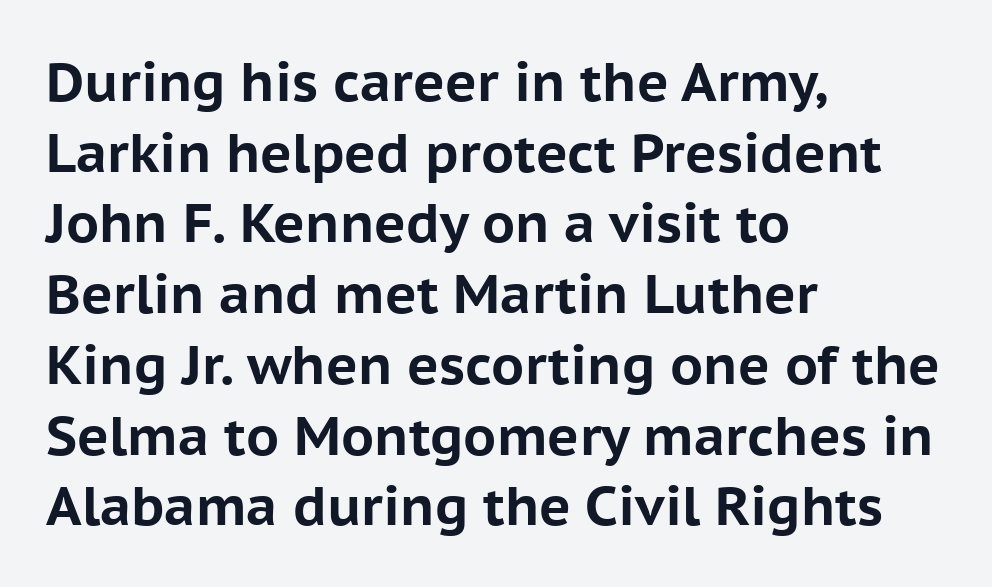
Q: Is the text bold? A: Yes.
Q: Is the text italic (slanted)? A: No, it is upright.
Q: Is the typeface a serif or a sans-serif typeface? A: Sans-serif.
Q: Is the text underlined? A: No.
Q: How is the paragraph aligned? A: Left-aligned.
Q: Is the spacing between letters normal or unusually wide? A: Normal.
Q: Is the spacing between lines tight, normal or loose? A: Normal.
Q: Width (condensed, normal, or wide)? A: Normal.
Q: Stroke contrast? A: Low.
Q: x-height? A: Medium.
Q: Monospaced? A: No.
